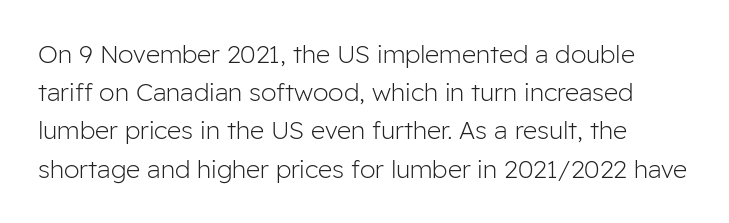
Q: Is the text bold? A: No.
Q: Is the text italic (slanted)? A: No, it is upright.
Q: Is the text underlined? A: No.
Q: Is the spacing between letters normal or unusually wide? A: Normal.
Q: Is the spacing between lines tight, normal or loose? A: Normal.
